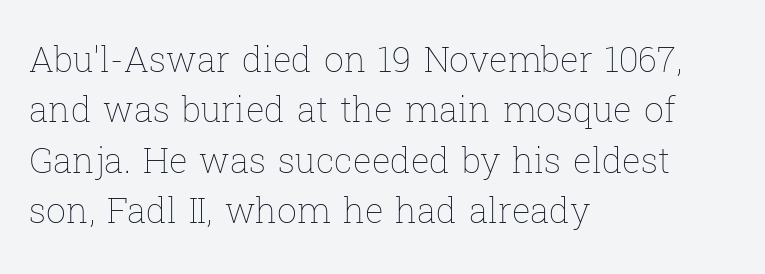
Q: Is the text bold? A: No.
Q: Is the text italic (slanted)? A: No, it is upright.
Q: Is the text underlined? A: No.
Q: How is the paragraph aligned? A: Left-aligned.
Q: Is the spacing between letters normal or unusually wide? A: Normal.
Q: Is the spacing between lines tight, normal or loose? A: Normal.
Q: Width (condensed, normal, or wide)? A: Normal.
Q: Stroke contrast? A: Low.
Q: x-height? A: Medium.
Q: Monospaced? A: No.
